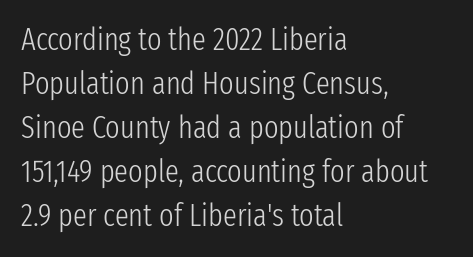
Weight: regular or lighter. Do the characters align in a grid? No, the font is proportional. Descenders are the only things crossing below the line. A roman cut, with each character standing at attention.
